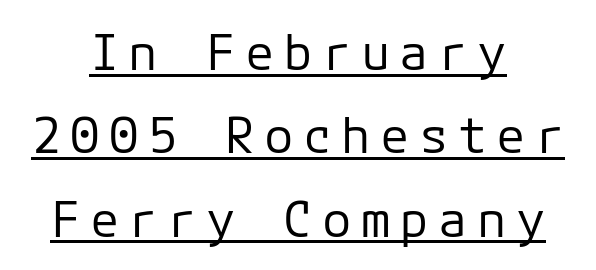
Q: Is the text bold? A: No.
Q: Is the text italic (slanted)? A: No, it is upright.
Q: Is the typeface a serif or a sans-serif typeface? A: Sans-serif.
Q: Is the text underlined? A: Yes.
Q: How is the paragraph aligned? A: Centered.
Q: Is the spacing between lines tight, normal or loose? A: Normal.
Q: Width (condensed, normal, or wide)? A: Normal.
Q: Stroke contrast? A: Low.
Q: x-height? A: Medium.
Q: Monospaced? A: Yes.
